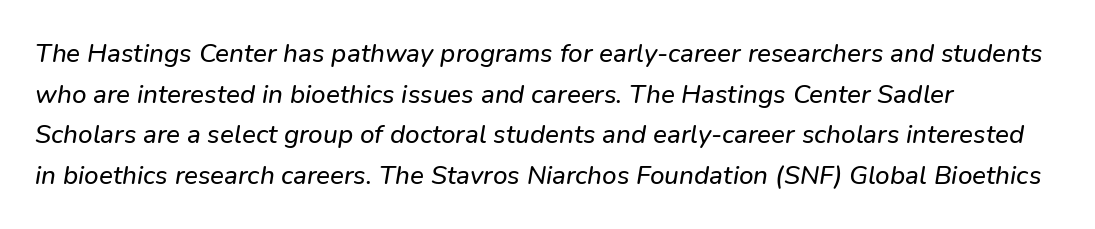
The image shows 26 px text type; set left-aligned, normal line spacing (1.56x), normal letter spacing, not underlined.
